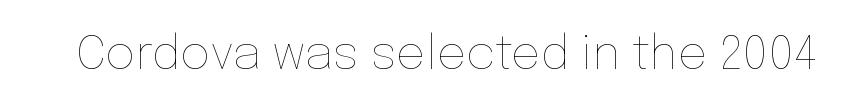
{"italic": "no", "bold": "no", "weight": "thin", "width": "normal", "stroke_contrast": "low", "x_height": "medium", "monospaced": "no", "underline": "no", "letter_spacing": "normal", "letter_spacing_em": 0.0, "glyph_px": 47}
